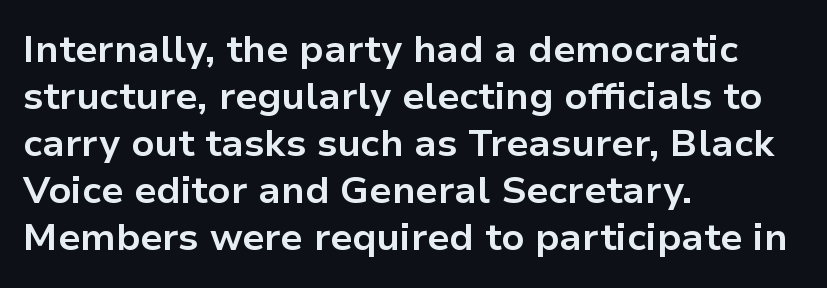
{"serif": "no", "italic": "no", "bold": "yes", "weight": "bold", "width": "normal", "stroke_contrast": "low", "x_height": "medium", "monospaced": "no", "underline": "no", "align": "left", "line_spacing_ratio": 1.24, "letter_spacing": "normal", "letter_spacing_em": 0.0, "glyph_px": 38}
